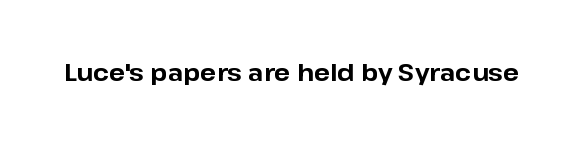
The image shows 24 px bold type, upright; set normal letter spacing, not underlined.
